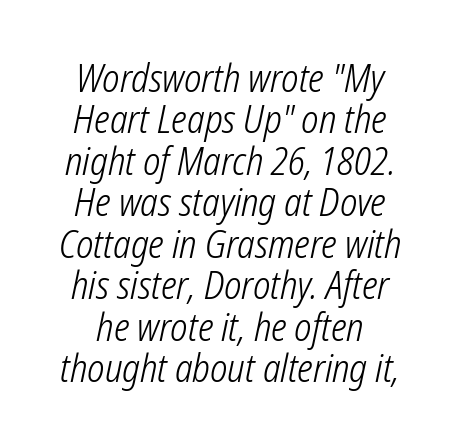
{"italic": "yes", "lean": "right", "slant_degrees": 12, "bold": "no", "weight": "light", "width": "condensed", "stroke_contrast": "low", "x_height": "medium", "monospaced": "no", "underline": "no", "line_spacing": "tight", "line_spacing_ratio": 1.09, "letter_spacing": "normal", "letter_spacing_em": 0.0, "glyph_px": 38}
